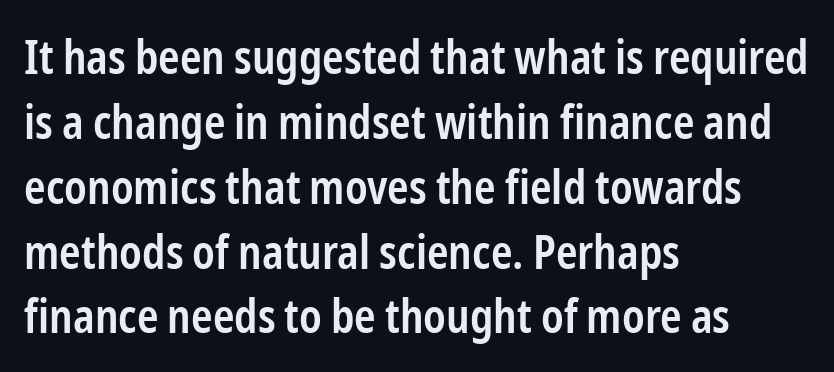
Horizontal alignment here is leftward, the default for most running prose. The strokes are fattened partway — semibold, not bold. I'd call this a sans setting — the letters go barefoot. The rendering keeps characters at their native spacing. The area under the type is left untouched. The passage shown is typed in a proportional face where columns would drift.
